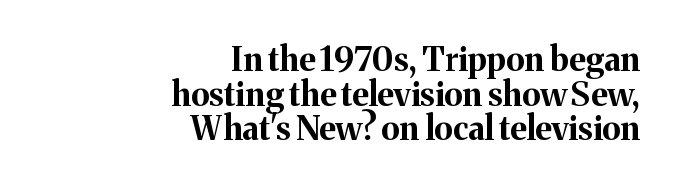
The sample has been set heavy, in full bold. The passage shown is typed in a proportional face where columns would drift. Tracking here is standard; glyphs follow each other at the usual distance. Quick note: not italic, upright. Line ends are locked; line starts wander.
